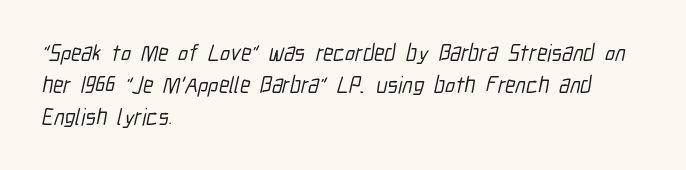
Q: Is the text underlined? A: No.
Q: How is the paragraph aligned? A: Left-aligned.
Q: Is the spacing between letters normal or unusually wide? A: Normal.
Q: Is the spacing between lines tight, normal or loose? A: Normal.
